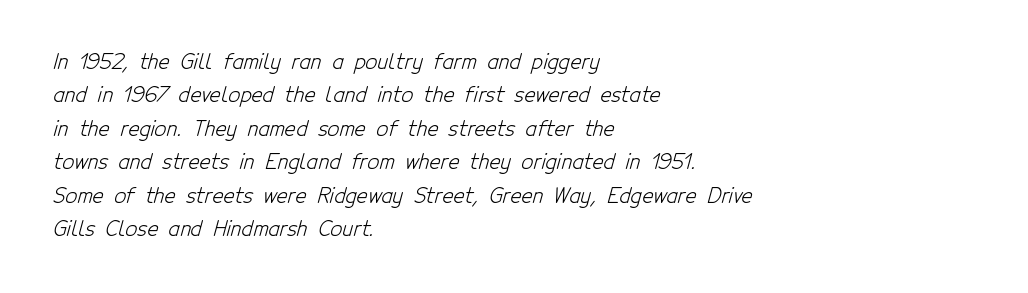
The image shows 21 px text type; set left-aligned, normal line spacing (1.59x), normal letter spacing, not underlined.
